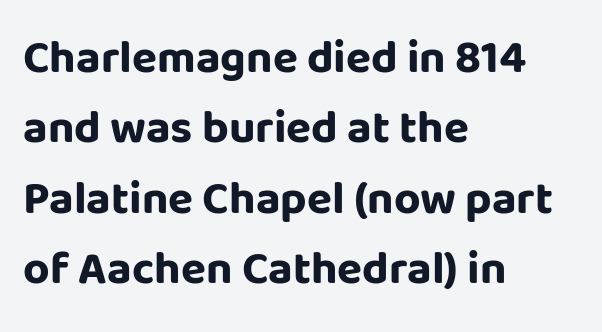
{"serif": "no", "italic": "no", "bold": "yes", "weight": "bold", "width": "normal", "stroke_contrast": "low", "x_height": "large", "monospaced": "no", "underline": "no", "align": "left", "line_spacing": "normal", "line_spacing_ratio": 1.53, "letter_spacing": "normal", "letter_spacing_em": 0.0, "glyph_px": 46}
